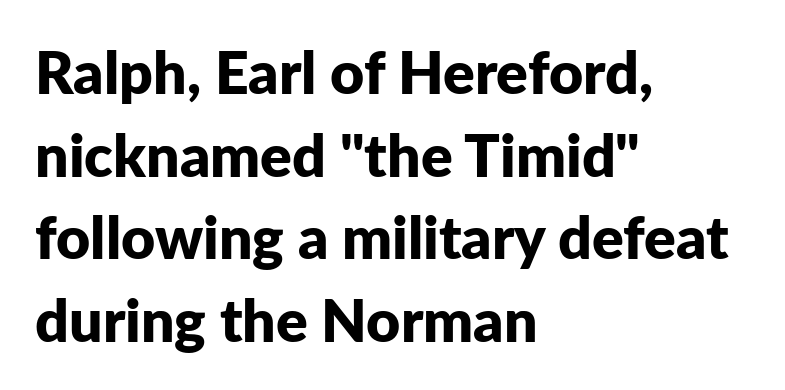
The image shows 59 px bold sans-serif type, upright; set left-aligned, normal line spacing (1.4x), normal letter spacing, not underlined; low stroke contrast and a medium x-height.
